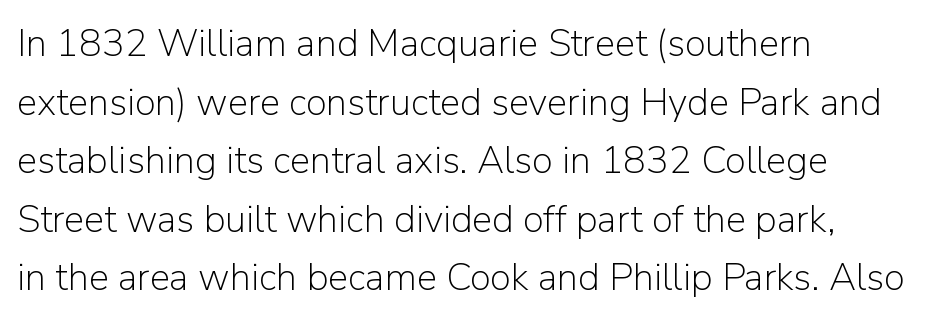
No extra ink here — the face is not bold. Successive baselines arrive at the customary interval. Varying glyph widths throughout — classic text-font behaviour. The lettering holds an erect, upright posture throughout.
